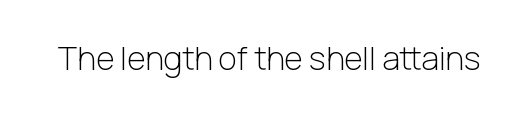
Q: Is the text bold? A: No.
Q: Is the text italic (slanted)? A: No, it is upright.
Q: Is the typeface a serif or a sans-serif typeface? A: Sans-serif.
Q: Is the text underlined? A: No.
Q: Is the spacing between letters normal or unusually wide? A: Normal.
Q: Width (condensed, normal, or wide)? A: Normal.
Q: Stroke contrast? A: Low.
Q: x-height? A: Medium.
Q: Monospaced? A: No.
